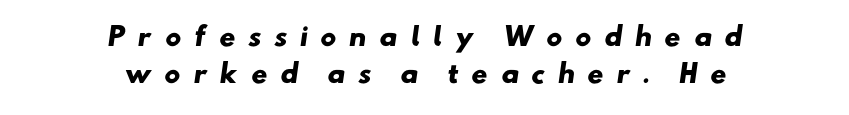
{"bold": "yes", "underline": "no", "align": "center", "line_spacing": "normal", "line_spacing_ratio": 1.49, "letter_spacing": "wide", "letter_spacing_em": 0.49, "glyph_px": 25}
